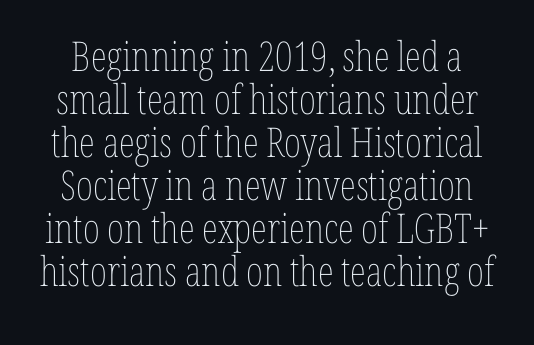
Nobody drew a line under any word here. The typography opts for an upright posture over an oblique one. No extra tracking has been applied to these lines. Leading: reduced.
